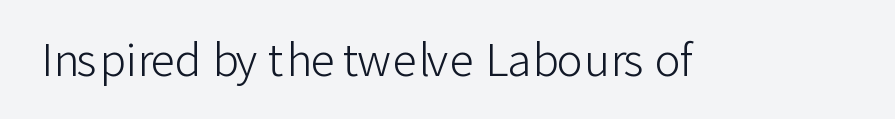
The image shows 44 px light sans-serif type, upright; set normal letter spacing, not underlined; low stroke contrast and a medium x-height.
